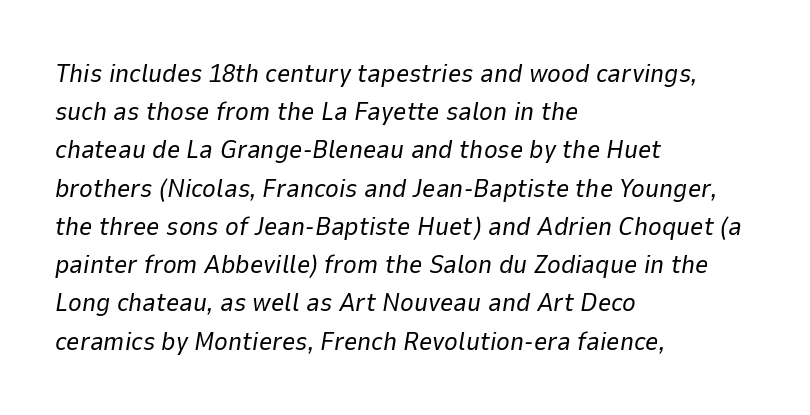
The gap between lines stays unmarked. Letter spacing: default. Looking at the ascenders, they clearly lean. The strokes are not fattened; the text isn't bold.
